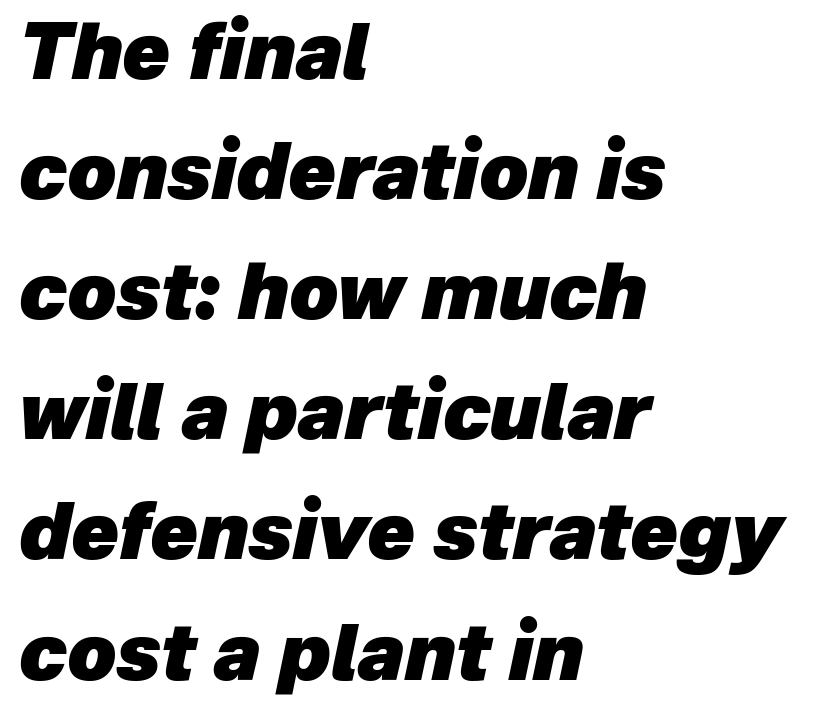
Q: Is the text bold? A: Yes.
Q: Is the text italic (slanted)? A: Yes, it leans right by about 12 degrees.
Q: Is the text underlined? A: No.
Q: How is the paragraph aligned? A: Left-aligned.
Q: Is the spacing between letters normal or unusually wide? A: Normal.
Q: Is the spacing between lines tight, normal or loose? A: Normal.
Q: Width (condensed, normal, or wide)? A: Normal.
Q: Stroke contrast? A: Low.
Q: x-height? A: Medium.
Q: Monospaced? A: No.
